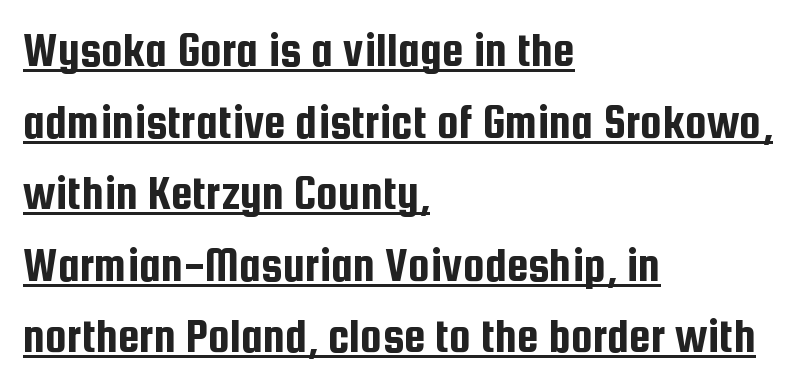
{"serif": "no", "italic": "no", "width": "condensed", "stroke_contrast": "low", "x_height": "medium", "monospaced": "no", "underline": "yes", "align": "left", "line_spacing": "normal", "line_spacing_ratio": 1.46, "letter_spacing": "normal", "letter_spacing_em": 0.0, "glyph_px": 49}
